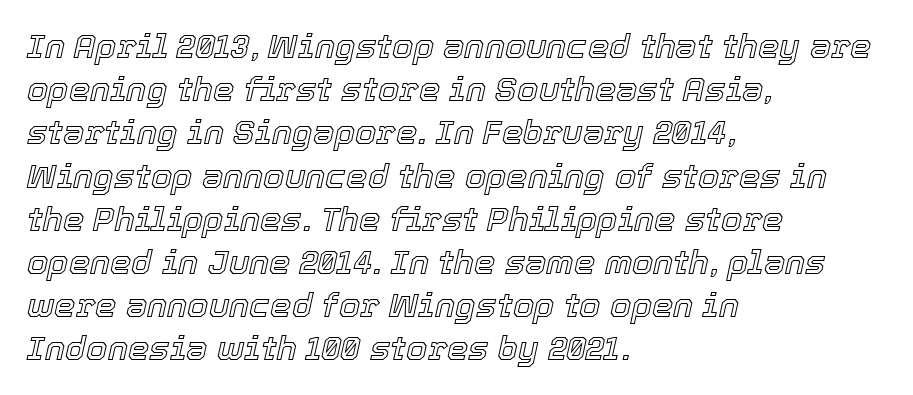
The image shows 34 px text type, italic (leaning right); set left-aligned, normal line spacing (1.27x), normal letter spacing, not underlined; a medium x-height.
